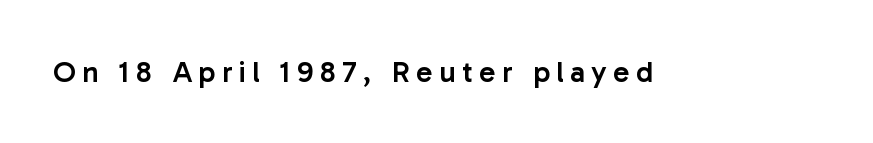
The rendering uses natural spacing where letterforms have individual widths. Every character sits straight up, as roman type does. Font category for this specimen: sans-serif. These words are printed semibold, heavier than regular yet not bold.
